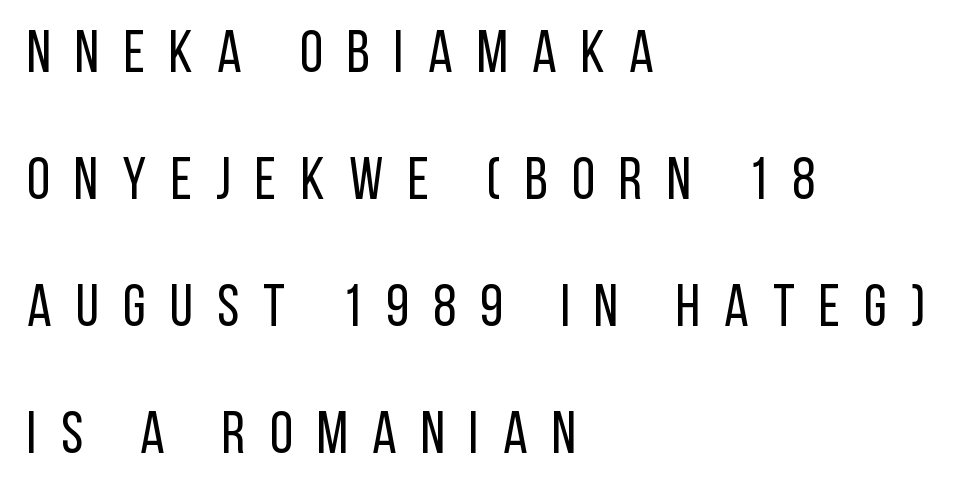
{"serif": "no", "italic": "no", "bold": "no", "weight": "regular", "width": "condensed", "stroke_contrast": "low", "x_height": "large", "monospaced": "no", "underline": "no", "align": "left", "line_spacing": "loose", "line_spacing_ratio": 2.15, "letter_spacing": "wide", "letter_spacing_em": 0.41, "glyph_px": 59}
